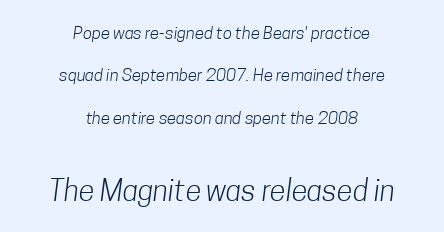
The image shows 29 px light, condensed sans-serif type; set centered, loose line spacing (2.49x), normal letter spacing, not underlined; the second (bottom) block is 1.71x larger; low stroke contrast and a medium x-height.
